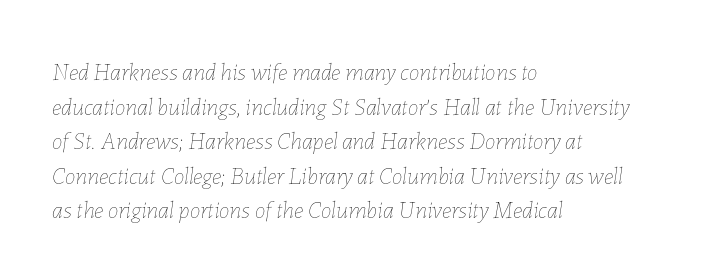
This reads as an unemphasized weight, regular at the heaviest. Quick note: italic. Honestly, the letter spacing is just normal — you wouldn't notice it. Students, observe: this is what conventionally led text looks like. The foot of each line stays bare and open.
